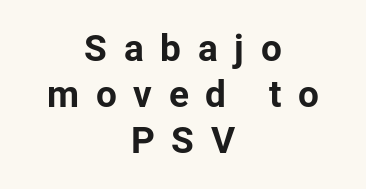
{"serif": "no", "italic": "no", "bold": "yes", "weight": "bold", "width": "normal", "stroke_contrast": "low", "x_height": "medium", "monospaced": "no", "underline": "no", "align": "center", "line_spacing_ratio": 1.24, "letter_spacing": "wide", "letter_spacing_em": 0.45, "glyph_px": 37}
